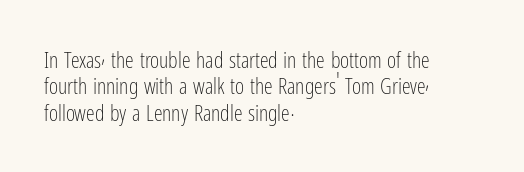
{"italic": "no", "bold": "no", "underline": "no", "align": "left", "line_spacing_ratio": 1.2, "letter_spacing": "normal", "letter_spacing_em": 0.0, "glyph_px": 22}
